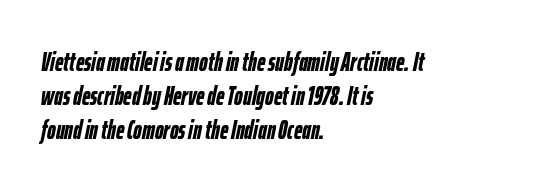
{"italic": "yes", "lean": "right", "slant_degrees": 12, "bold": "yes", "underline": "no", "align": "left", "line_spacing": "normal", "line_spacing_ratio": 1.3, "letter_spacing": "normal", "letter_spacing_em": 0.0, "glyph_px": 26}
